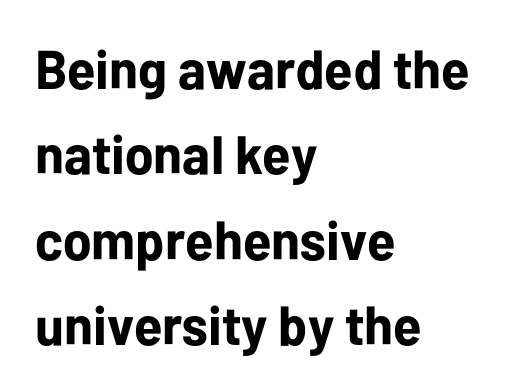
Typeset ragged right — the left edge is the straight one. Students, observe: this is what conventionally led text looks like. In terms of letterform style, serifs are entirely absent. You could not count columns in this text — the font is proportionally spaced. Unmarked baselines from the first word to the last.
